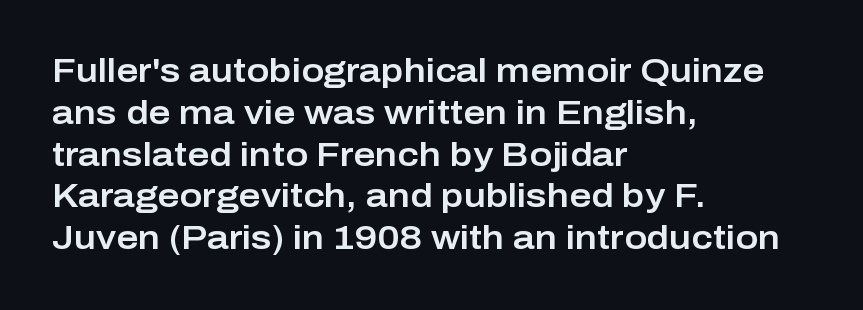
{"serif": "no", "italic": "no", "width": "normal", "stroke_contrast": "low", "x_height": "medium", "monospaced": "no", "underline": "no", "align": "left", "line_spacing_ratio": 1.23, "letter_spacing": "normal", "letter_spacing_em": 0.0, "glyph_px": 34}
